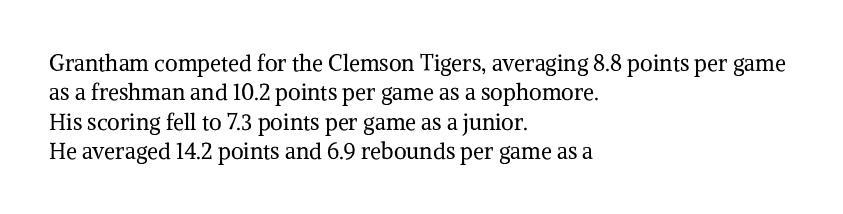
Q: Is the text bold? A: No.
Q: Is the text italic (slanted)? A: No, it is upright.
Q: Is the text underlined? A: No.
Q: How is the paragraph aligned? A: Left-aligned.
Q: Is the spacing between letters normal or unusually wide? A: Normal.
Q: Is the spacing between lines tight, normal or loose? A: Normal.
